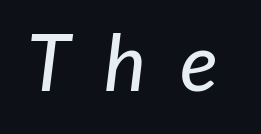
There's an unmistakable incline to the writing here. Underline: absent. How are the letters spaced? Widely, with obvious added tracking. Proportional: the letters do not fall into vertical columns.
